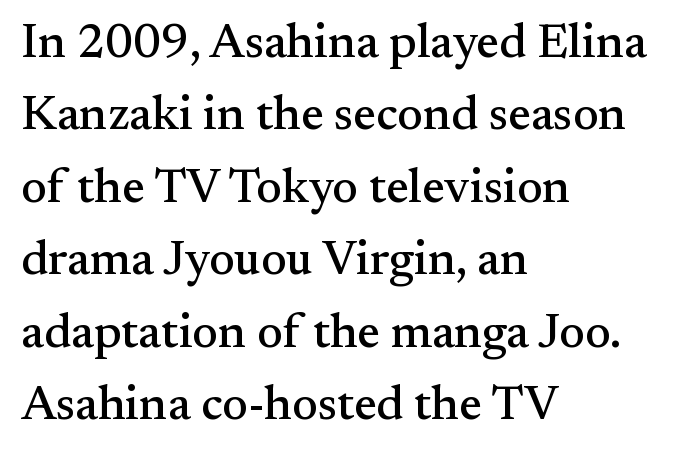
The image shows 48 px serif type, upright; set left-aligned, normal line spacing (1.51x), normal letter spacing, not underlined; medium stroke contrast and a small x-height.
